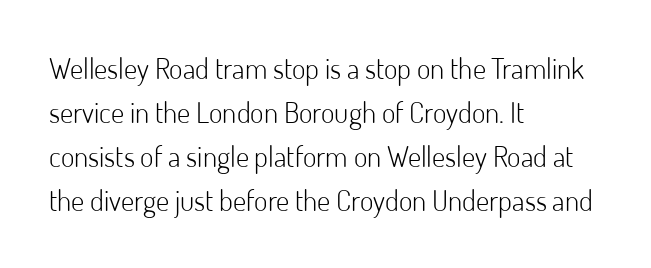
Is there any slant? The stems are plumb. The letterforms sit at book weight or below. The vertical gap from one line to the next is medium. Serif or sans? Sans — the stroke terminals are bare.
